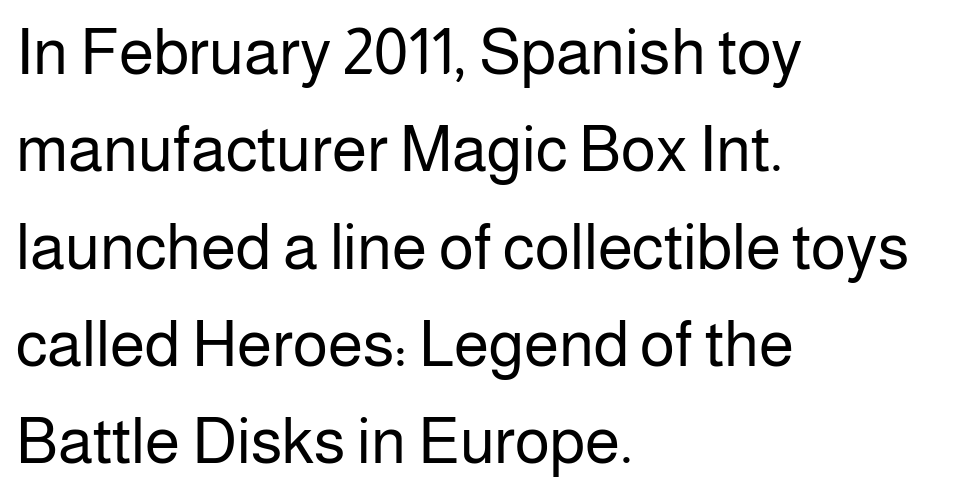
The image shows 64 px regular-weight sans-serif type, upright; set left-aligned, normal line spacing (1.52x), normal letter spacing, not underlined; low stroke contrast and a medium x-height.
